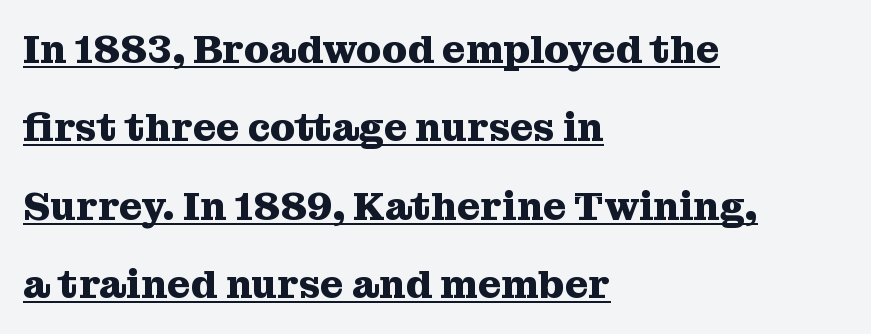
The image shows 40 px heavy serif type, upright; set left-aligned, loose line spacing (1.96x), normal letter spacing, underlined; medium stroke contrast and a medium x-height.
